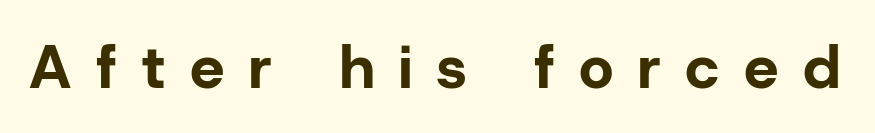
{"serif": "no", "italic": "no", "bold": "yes", "weight": "bold", "width": "normal", "stroke_contrast": "low", "x_height": "medium", "monospaced": "no", "underline": "no", "letter_spacing": "wide", "letter_spacing_em": 0.4, "glyph_px": 61}
